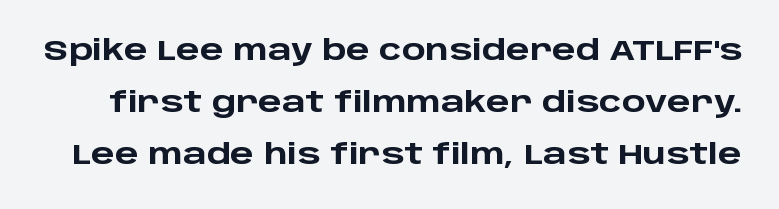
{"serif": "no", "italic": "no", "bold": "yes", "weight": "heavy", "width": "wide", "stroke_contrast": "low", "x_height": "large", "monospaced": "no", "underline": "no", "line_spacing_ratio": 1.86, "letter_spacing": "normal", "letter_spacing_em": 0.0, "glyph_px": 28}
